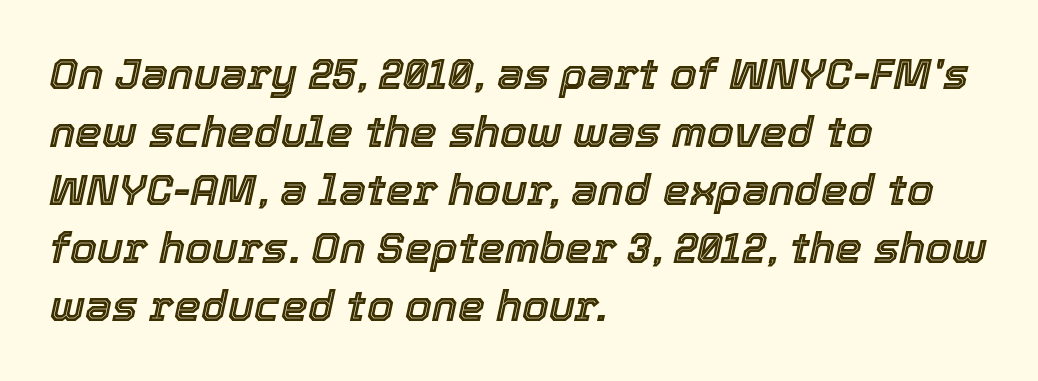
Q: Is the text italic (slanted)? A: Yes, it leans right by about 12 degrees.
Q: Is the text underlined? A: No.
Q: How is the paragraph aligned? A: Left-aligned.
Q: Is the spacing between letters normal or unusually wide? A: Normal.
Q: Is the spacing between lines tight, normal or loose? A: Normal.
Q: Width (condensed, normal, or wide)? A: Normal.
Q: x-height? A: Medium.
Q: Monospaced? A: No.
